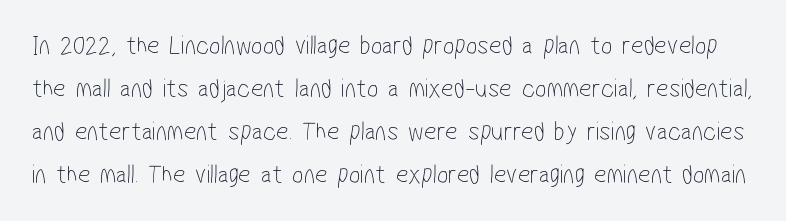
Q: Is the text bold? A: No.
Q: Is the text underlined? A: No.
Q: Is the spacing between letters normal or unusually wide? A: Normal.
Q: Is the spacing between lines tight, normal or loose? A: Normal.
